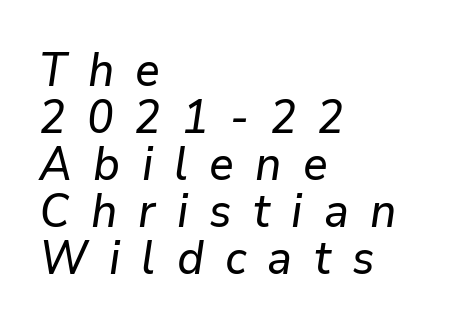
The image shows 46 px text type, italic (leaning right); set left-aligned, tight line spacing (1.02x), unusually wide letter spacing (+0.46 em), not underlined; low stroke contrast and a medium x-height.
